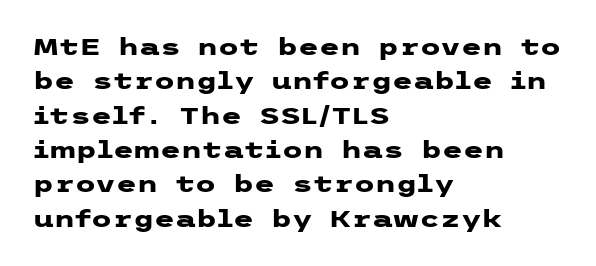
{"italic": "no", "bold": "yes", "underline": "no", "align": "left", "line_spacing": "normal", "line_spacing_ratio": 1.43, "letter_spacing": "normal", "letter_spacing_em": 0.0, "glyph_px": 24}
